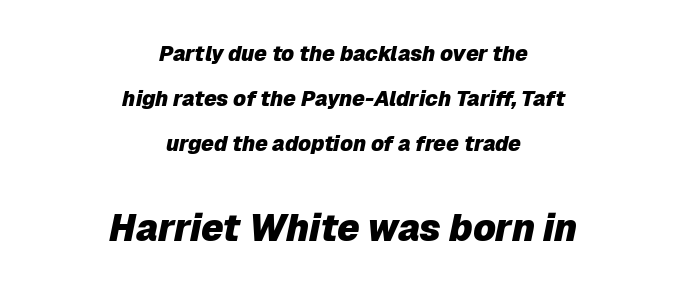
The image shows 37 px heavy type, italic (leaning right); set centered, loose line spacing (2.14x), normal letter spacing, not underlined; the second (bottom) block is 1.76x larger; low stroke contrast and a medium x-height.
